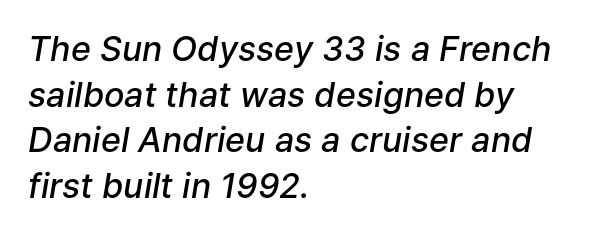
{"italic": "yes", "lean": "right", "slant_degrees": 9, "bold": "semi", "weight": "semibold", "width": "normal", "stroke_contrast": "low", "x_height": "medium", "monospaced": "no", "underline": "no", "align": "left", "line_spacing": "normal", "line_spacing_ratio": 1.34, "letter_spacing": "normal", "letter_spacing_em": 0.0, "glyph_px": 34}
